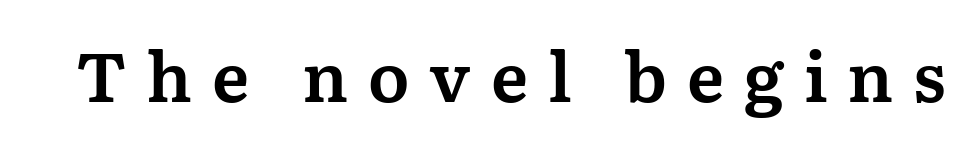
The image shows 68 px serif type, upright; set unusually wide letter spacing (+0.29 em), not underlined; medium stroke contrast and a medium x-height.
